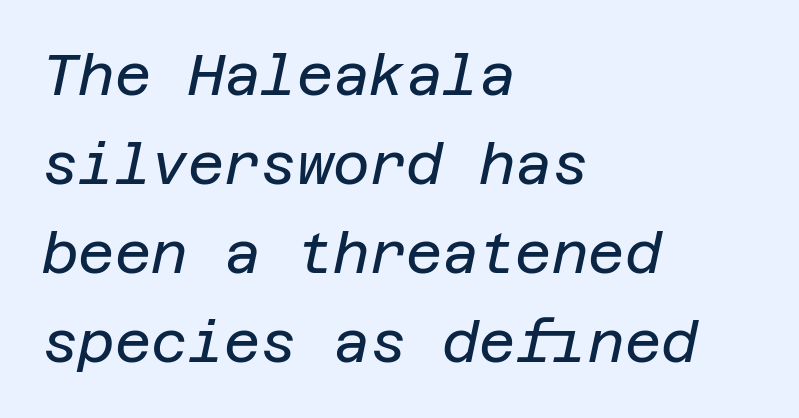
The image shows 56 px regular-weight type, italic (leaning right); set left-aligned, normal line spacing (1.59x), normal letter spacing, not underlined; low stroke contrast and a large x-height.
